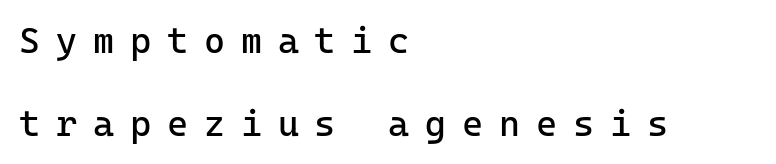
Q: Is the text bold? A: No.
Q: Is the text italic (slanted)? A: No, it is upright.
Q: Is the typeface a serif or a sans-serif typeface? A: Sans-serif.
Q: Is the text underlined? A: No.
Q: How is the paragraph aligned? A: Left-aligned.
Q: Is the spacing between letters normal or unusually wide? A: Unusually wide.
Q: Is the spacing between lines tight, normal or loose? A: Loose.
Q: Width (condensed, normal, or wide)? A: Normal.
Q: Stroke contrast? A: Low.
Q: x-height? A: Medium.
Q: Monospaced? A: Yes.
